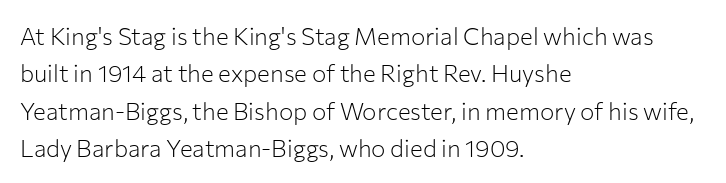
The image shows 24 px text type, upright; set left-aligned, normal line spacing (1.56x), normal letter spacing, not underlined.
